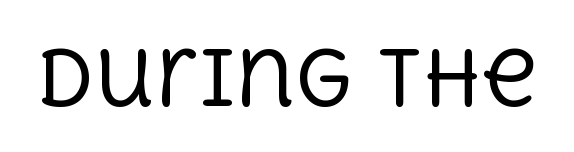
Q: Is the text bold? A: No.
Q: Is the text italic (slanted)? A: No, it is upright.
Q: Is the typeface a serif or a sans-serif typeface? A: Serif.
Q: Is the text underlined? A: No.
Q: Is the spacing between letters normal or unusually wide? A: Normal.
Q: Width (condensed, normal, or wide)? A: Normal.
Q: x-height? A: Large.
Q: Monospaced? A: No.
